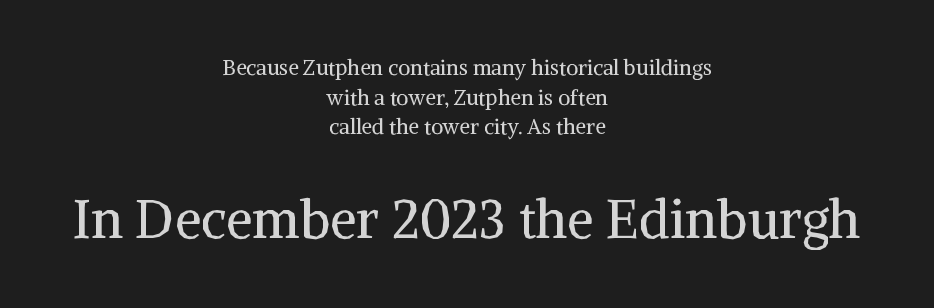
The image shows 53 px regular-weight serif type, upright; set centered, normal line spacing (1.41x), normal letter spacing, not underlined; the second (bottom) block is 2.52x larger; medium stroke contrast and a medium x-height.
